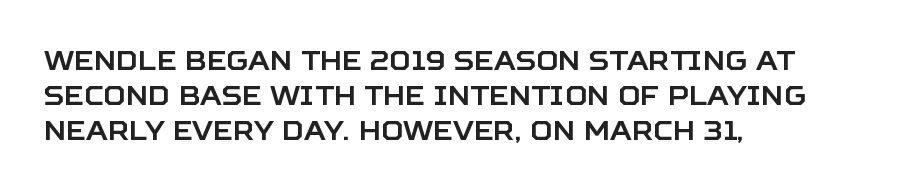
Students, observe: this is what conventionally led text looks like. This sample uses plain, unmodified letter spacing. Nobody drew a line under any word here. The typesetter chose a ragged-right arrangement here. Style check: upright.
